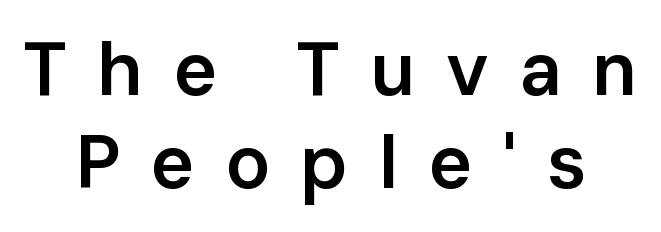
A roman cut, with each character standing at attention. Any mark beneath the type? The region is blank. Visually the block forms a symmetrical silhouette, jagged on both flanks. Proportional: the letters do not fall into vertical columns.
